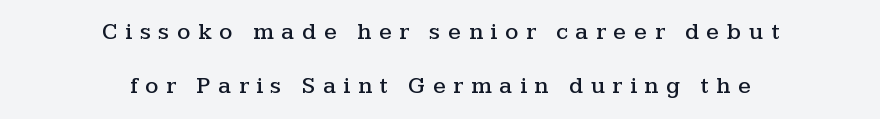
Only glyphs here, with clear space below each row. A roman cut, with each character standing at attention. Notice the wide empty band between every row — that's loose leading. Caption: expanded tracking, letters set apart.
